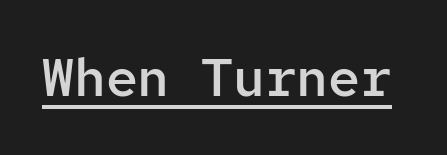
This rendering employs a face without finishing strokes, i.e., a sans-serif. These lines keep a tight, regular rhythm from letter to letter. A continuous stroke trails under the words, as in a hyperlink. The strokes are fattened partway — semibold, not bold.
